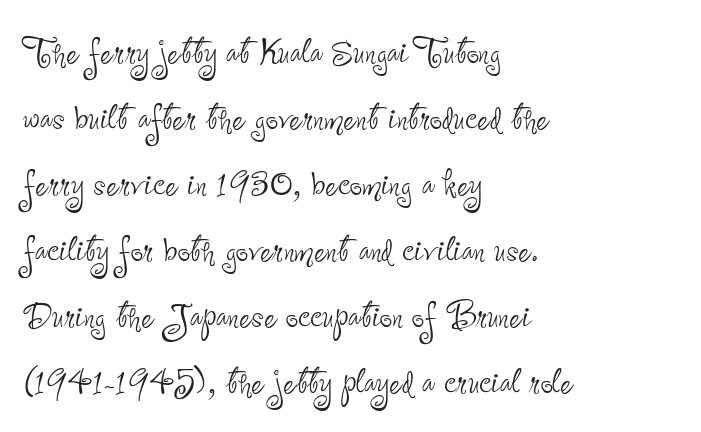
This rendering uses left alignment, leaving the right contour irregular. Underlining? Definitely not there. Look at the tracking — it's just the regular setting, nothing added. Examine the stroke ends and you'll find no serifs. Ink coverage per letter is moderate at most. Vertically, the passage feels balanced, rows spaced as you'd expect.
